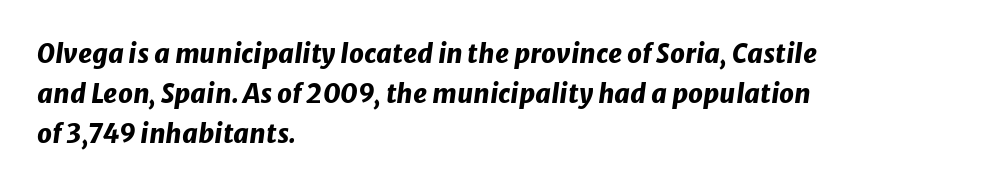
A full-strength bold gives these letters their thick strokes. The letterforms sit shoulder to shoulder at normal distance. The designer left line spacing at the default. The rag falls on the right side of this text block.
